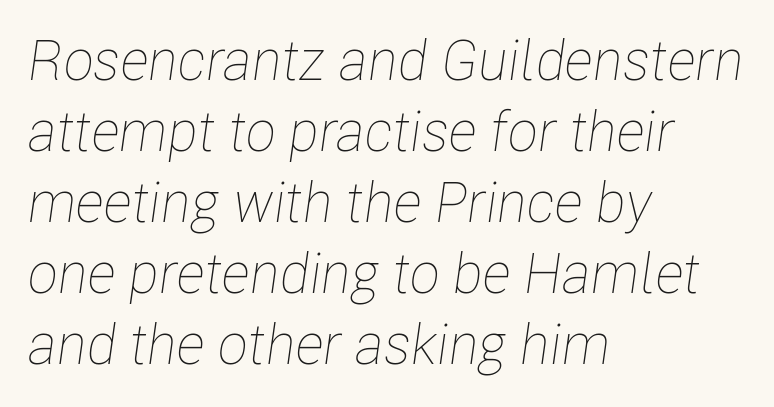
Leftover space on each line is placed entirely after the last word. Note the varied advance widths — an 'i' is clearly narrower than an 'm'. On a weight scale, this lands at 450 or below. Here the glyphs are tracked normally, forming tight word shapes. The baseline area is clear.
